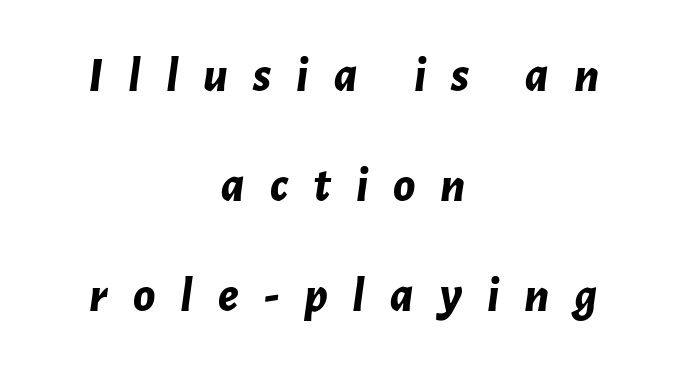
{"italic": "yes", "lean": "right", "slant_degrees": 7, "bold": "yes", "weight": "bold", "width": "normal", "stroke_contrast": "low", "x_height": "medium", "monospaced": "no", "underline": "no", "align": "center", "line_spacing": "loose", "line_spacing_ratio": 2.2, "letter_spacing": "wide", "letter_spacing_em": 0.5, "glyph_px": 50}
